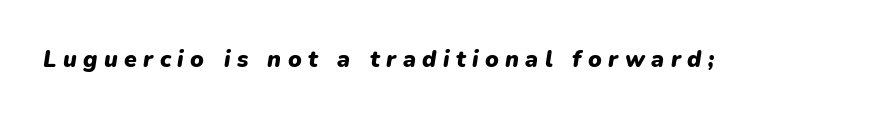
Is the letter spacing exaggerated? Yes — the characters are pushed far apart. The area under the type is left untouched. Every letter is thick-stroked: bold, no question. Rendered with sloped, italic letterforms.
